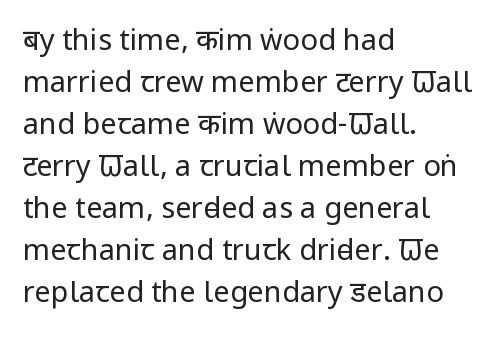
A sans-serif font was chosen for this passage. Typeset ragged right — the left edge is the straight one. Underlining? Definitely not there. The vertical gap from one line to the next is medium. Proportional: the letters do not fall into vertical columns. Is this a heavy cut? Hardly; it is regular or lighter.
